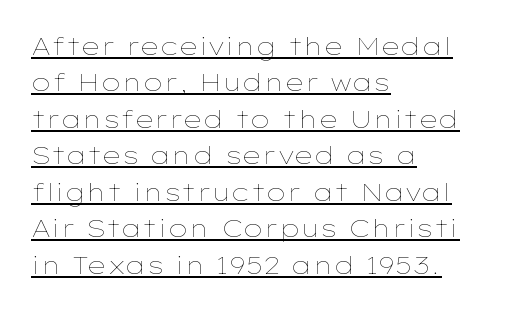
Q: Is the text bold? A: No.
Q: Is the text italic (slanted)? A: No, it is upright.
Q: Is the text underlined? A: Yes.
Q: How is the paragraph aligned? A: Left-aligned.
Q: Is the spacing between letters normal or unusually wide? A: Normal.
Q: Is the spacing between lines tight, normal or loose? A: Normal.
